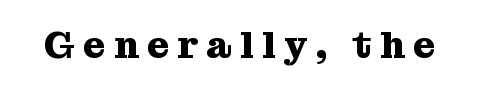
{"serif": "yes", "italic": "no", "bold": "yes", "weight": "heavy", "width": "normal", "stroke_contrast": "medium", "x_height": "medium", "monospaced": "no", "underline": "no", "letter_spacing": "wide", "letter_spacing_em": 0.22, "glyph_px": 38}
